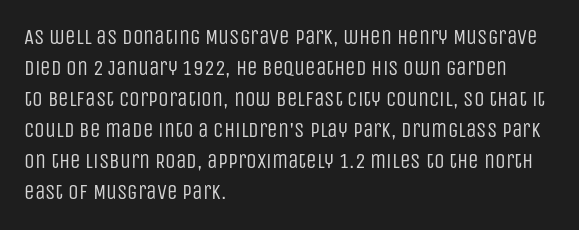
Q: Is the text bold? A: No.
Q: Is the text italic (slanted)? A: No, it is upright.
Q: Is the text underlined? A: No.
Q: How is the paragraph aligned? A: Left-aligned.
Q: Is the spacing between letters normal or unusually wide? A: Normal.
Q: Is the spacing between lines tight, normal or loose? A: Normal.
